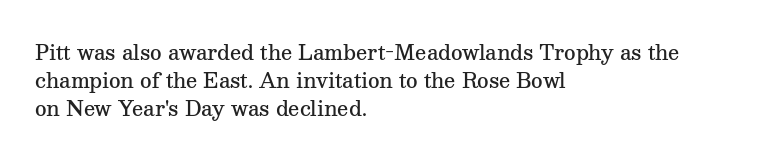
The image shows 20 px text type, upright; set left-aligned, normal line spacing (1.39x), normal letter spacing, not underlined.
